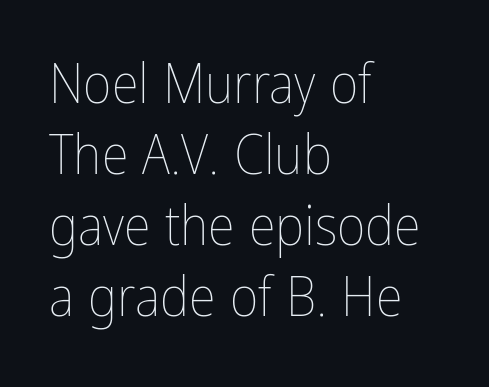
{"italic": "no", "bold": "no", "weight": "thin", "width": "condensed", "stroke_contrast": "low", "x_height": "medium", "monospaced": "no", "underline": "no", "align": "left", "line_spacing": "normal", "line_spacing_ratio": 1.29, "letter_spacing": "normal", "letter_spacing_em": 0.0, "glyph_px": 55}
